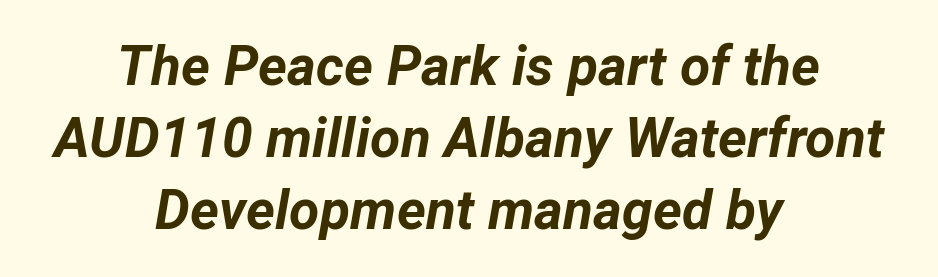
{"italic": "yes", "lean": "right", "slant_degrees": 12, "bold": "yes", "weight": "bold", "width": "normal", "stroke_contrast": "low", "x_height": "medium", "monospaced": "no", "underline": "no", "align": "center", "line_spacing": "normal", "line_spacing_ratio": 1.31, "letter_spacing": "normal", "letter_spacing_em": 0.0, "glyph_px": 55}
